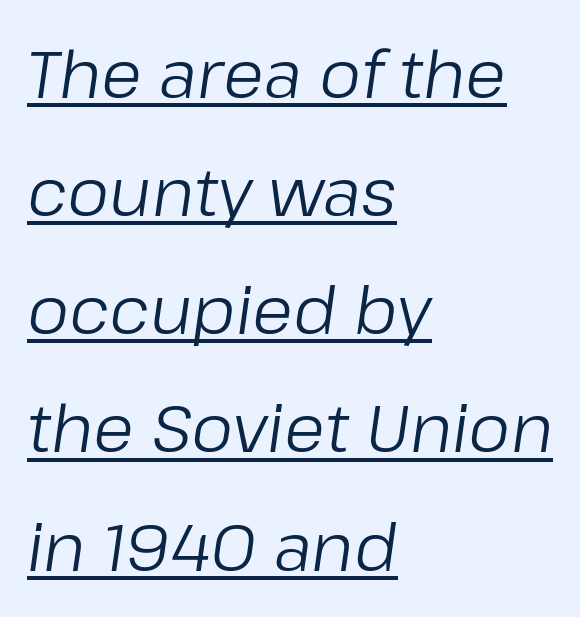
Q: Is the text bold? A: No.
Q: Is the text italic (slanted)? A: Yes, it leans right by about 8 degrees.
Q: Is the text underlined? A: Yes.
Q: How is the paragraph aligned? A: Left-aligned.
Q: Is the spacing between letters normal or unusually wide? A: Normal.
Q: Width (condensed, normal, or wide)? A: Normal.
Q: Stroke contrast? A: Low.
Q: x-height? A: Medium.
Q: Monospaced? A: No.
